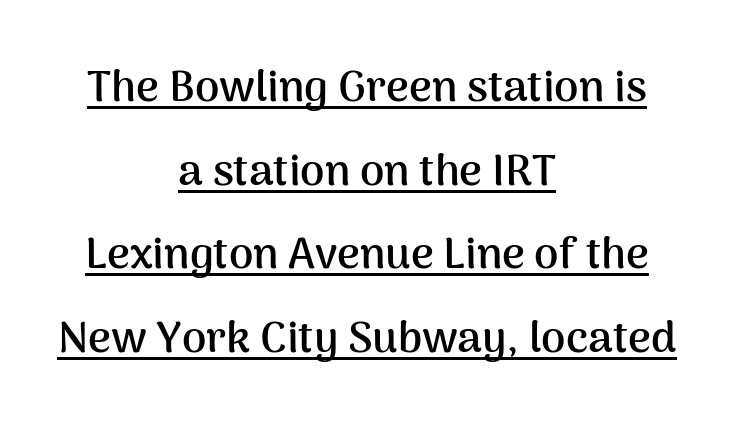
The image shows 44 px semibold sans-serif type, upright; set centered, loose line spacing (1.9x), normal letter spacing, underlined; medium stroke contrast and a medium x-height.
